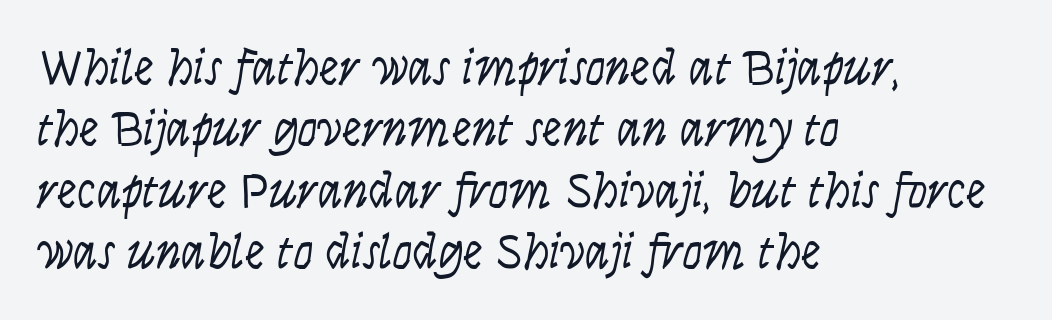
The image shows 50 px light, condensed type, italic (leaning right); set left-aligned, line spacing 1.23x, normal letter spacing, not underlined; low stroke contrast and a large x-height.
